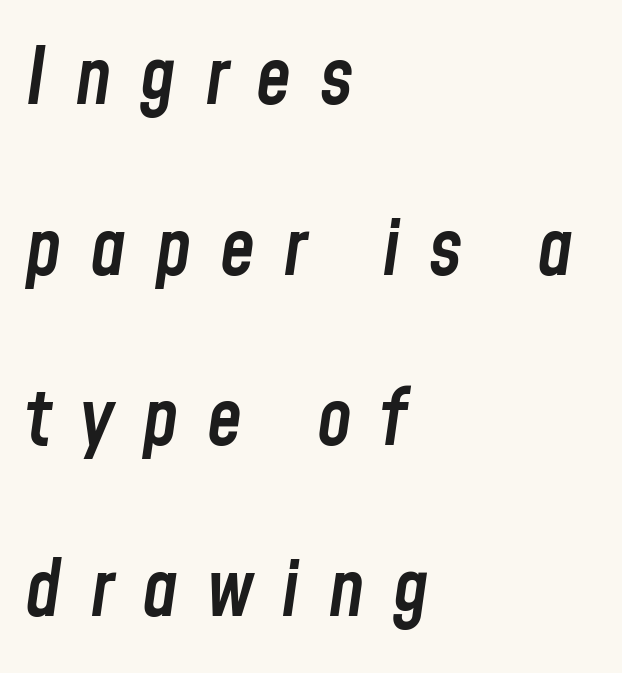
{"italic": "yes", "lean": "right", "slant_degrees": 8, "bold": "semi", "weight": "semibold", "width": "condensed", "stroke_contrast": "low", "x_height": "medium", "monospaced": "no", "underline": "no", "align": "left", "line_spacing": "loose", "line_spacing_ratio": 2.16, "letter_spacing": "wide", "letter_spacing_em": 0.36, "glyph_px": 79}
